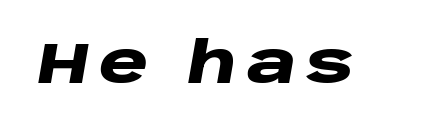
{"italic": "yes", "lean": "right", "slant_degrees": 10, "bold": "yes", "weight": "heavy", "width": "wide", "stroke_contrast": "low", "x_height": "large", "monospaced": "no", "underline": "no", "glyph_px": 56}
